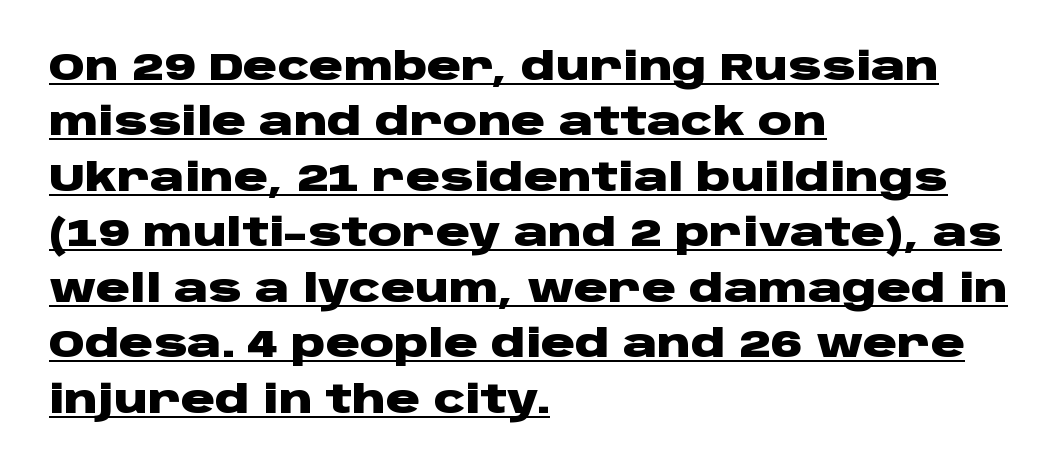
{"serif": "no", "italic": "no", "bold": "yes", "weight": "heavy", "width": "wide", "stroke_contrast": "low", "x_height": "large", "monospaced": "no", "underline": "yes", "align": "left", "line_spacing": "normal", "line_spacing_ratio": 1.46, "letter_spacing": "normal", "letter_spacing_em": 0.0, "glyph_px": 38}
